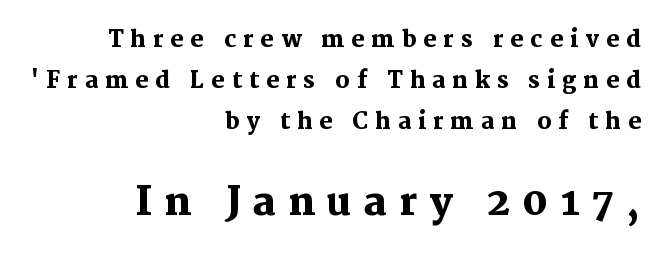
{"serif": "yes", "italic": "no", "bold": "yes", "weight": "heavy", "width": "normal", "stroke_contrast": "medium", "x_height": "medium", "monospaced": "no", "underline": "no", "align": "right", "line_spacing_ratio": 1.86, "letter_spacing": "wide", "letter_spacing_em": 0.32, "larger_block": "second", "size_ratio": 1.73, "glyph_px": 38}
